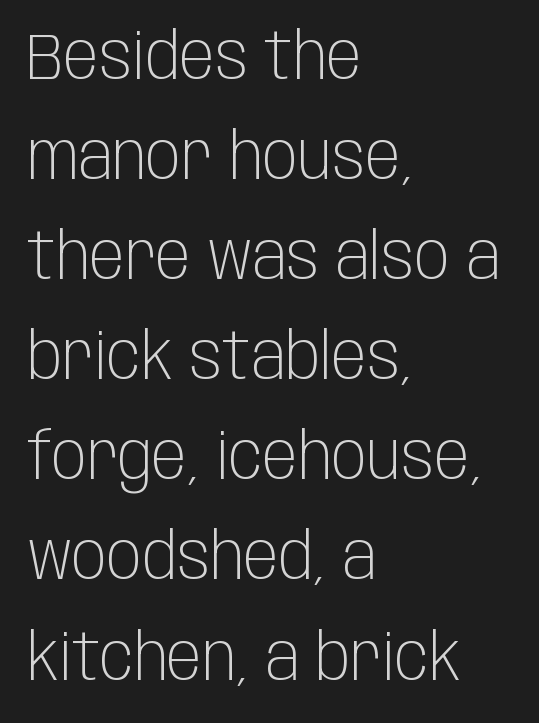
{"serif": "no", "italic": "no", "bold": "no", "weight": "light", "width": "condensed", "stroke_contrast": "low", "x_height": "large", "monospaced": "no", "underline": "no", "align": "left", "line_spacing": "normal", "line_spacing_ratio": 1.54, "letter_spacing": "normal", "letter_spacing_em": 0.0, "glyph_px": 65}
